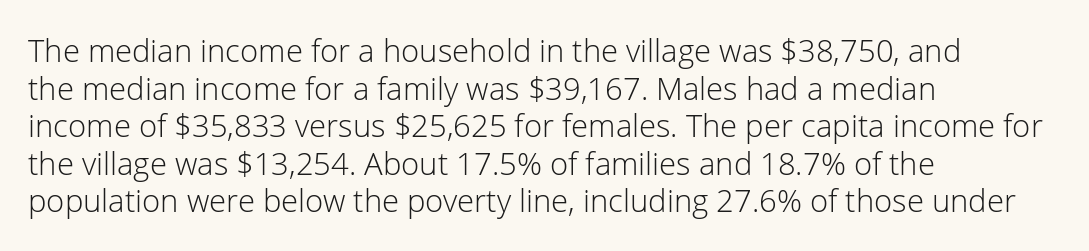
Character widths vary here, with narrow letters taking less room than wide ones. Grotesque or geometric, the face here clearly has no serifs. The strokes carry an ordinary text weight at most. Layout note: lines flush left. The glyphs are unaccompanied by any horizontal stroke below them.
